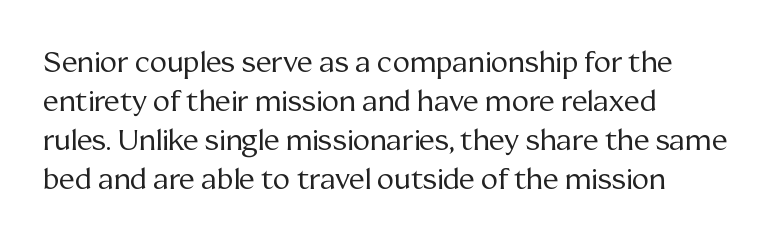
{"serif": "yes", "italic": "no", "bold": "no", "weight": "regular", "width": "normal", "stroke_contrast": "medium", "x_height": "medium", "monospaced": "no", "underline": "no", "align": "left", "line_spacing": "normal", "line_spacing_ratio": 1.35, "letter_spacing": "normal", "letter_spacing_em": 0.0, "glyph_px": 29}
